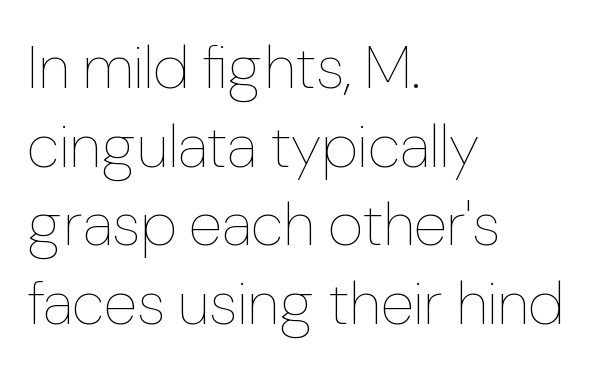
All the whitespace from short lines collects on the right. Do the characters align in a grid? No, the font is proportional. Descender tails drop into unmarked territory. Each word holds together tightly as a unit, with standard inter-letter gaps. Vertical stems look standard width or narrower in stroke.
